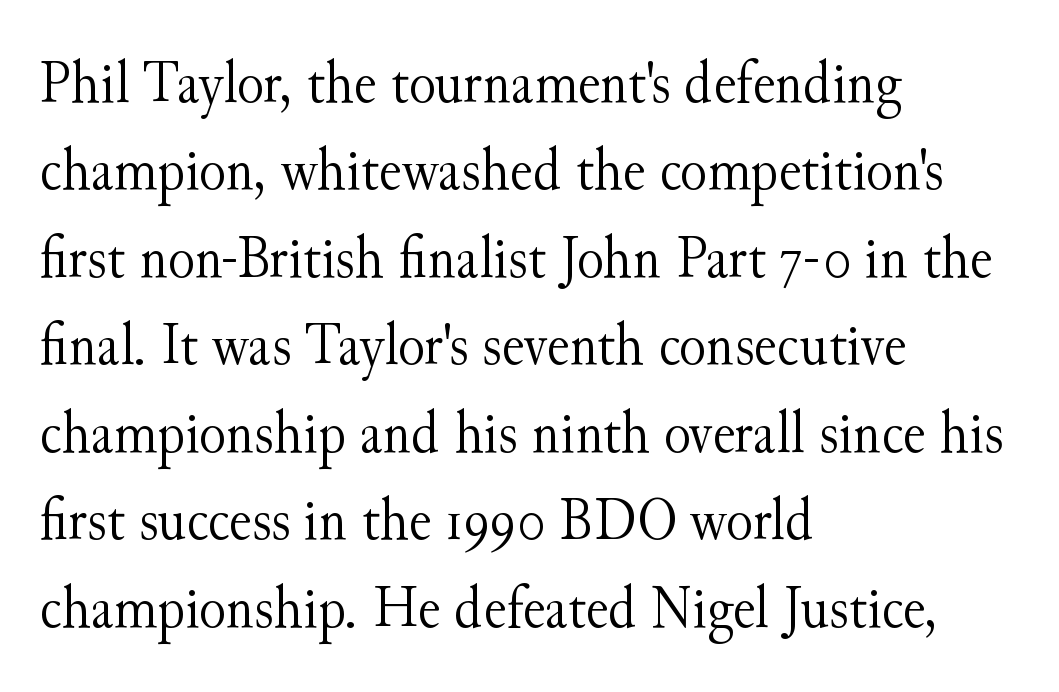
Do the characters align in a grid? No, the font is proportional. The rendering keeps characters at their native spacing. Designer's note — italics off, roman on. Think standard paragraph weight, or any step lighter than that. In terms of letterform style, serifs are clearly present. The vertical gap from one line to the next is medium.
